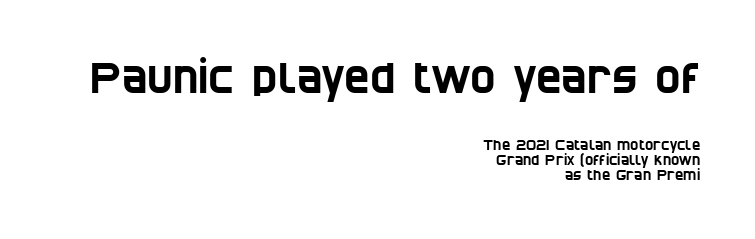
Compared with typical body copy, the letter spacing here is the same. Caption: multi-line text, flush right, ragged left. Anything drawn beneath the words? Only blank space. The composition opens big and finishes small. This is sans-serif lettering, the kind often seen on screens and signage.
